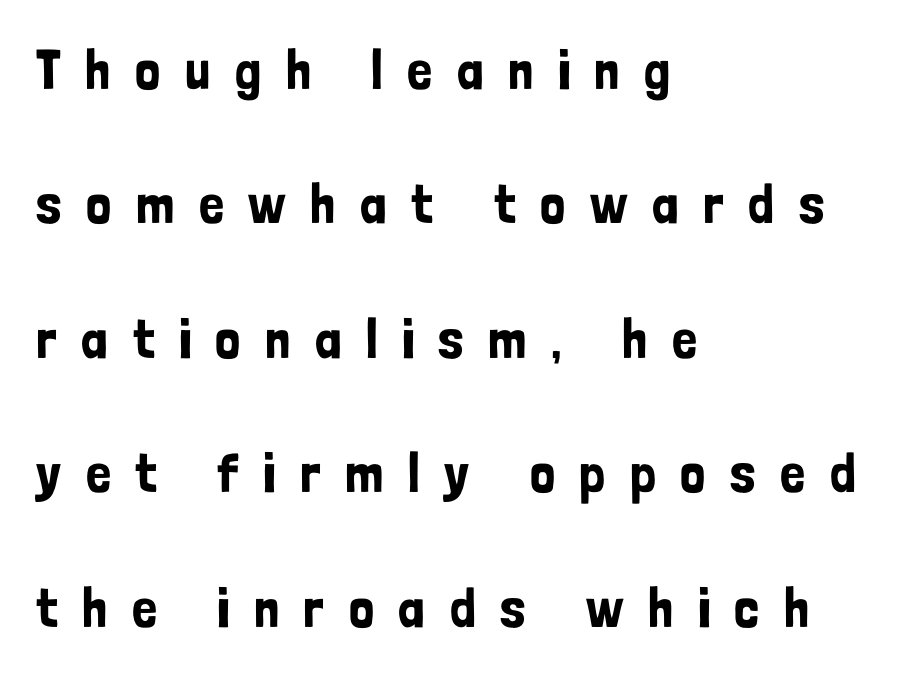
The image shows 56 px condensed sans-serif type, upright; set left-aligned, loose line spacing (2.4x), unusually wide letter spacing (+0.44 em), not underlined; low stroke contrast and a medium x-height.
